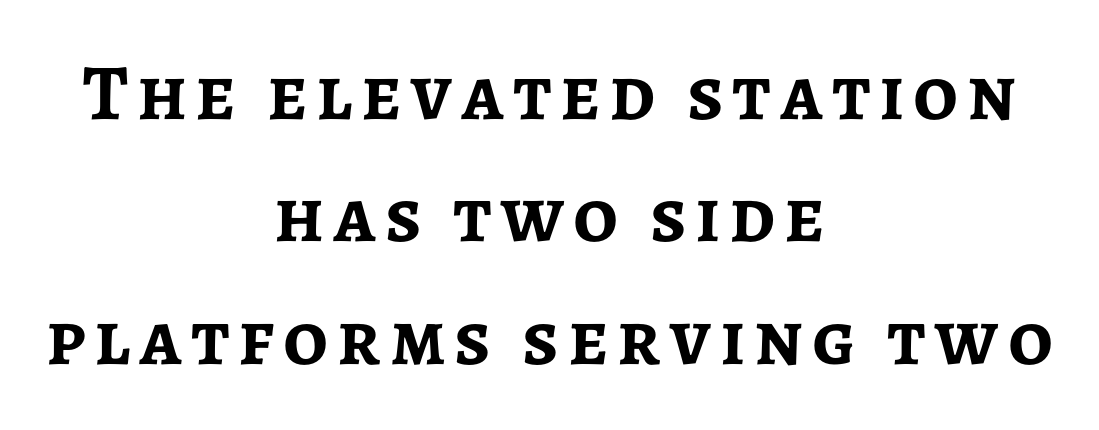
Whoever set this chose a conventional vertical rhythm. The lettering stays uniformly vertical, giving the passage a roman look. Thick stems and heavy bowls — unmistakably bold. Quick note: underline off. Nope, no serifs anywhere on these letters.
